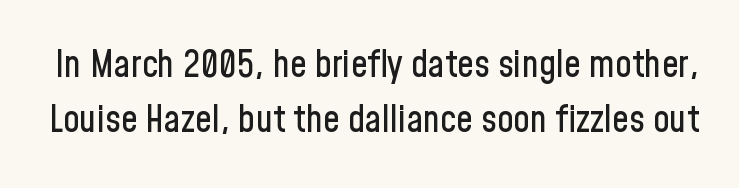
Regarding serifs, this sample does without them. How are the letters spaced? Ordinarily, with no added tracking. These lines are rendered in a variable-pitch font. No italicization has been applied; the sample stays upright.
